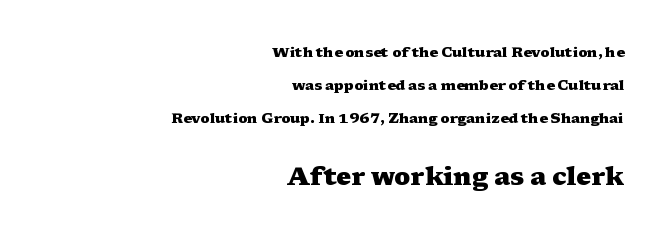
{"italic": "no", "bold": "yes", "underline": "no", "align": "right", "line_spacing": "loose", "line_spacing_ratio": 2.37, "letter_spacing": "normal", "letter_spacing_em": 0.0, "larger_block": "second", "size_ratio": 1.79, "glyph_px": 25}
